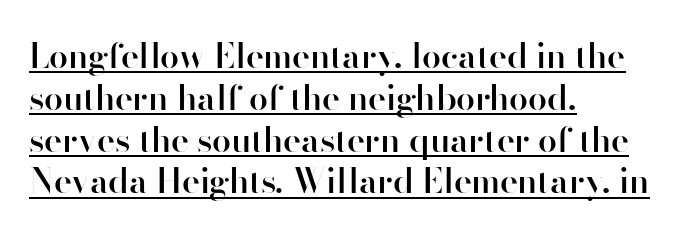
{"serif": "no", "italic": "no", "bold": "semi", "weight": "semibold", "width": "normal", "stroke_contrast": "high", "x_height": "small", "monospaced": "no", "underline": "yes", "align": "left", "line_spacing_ratio": 1.23, "letter_spacing": "normal", "letter_spacing_em": 0.0, "glyph_px": 34}
